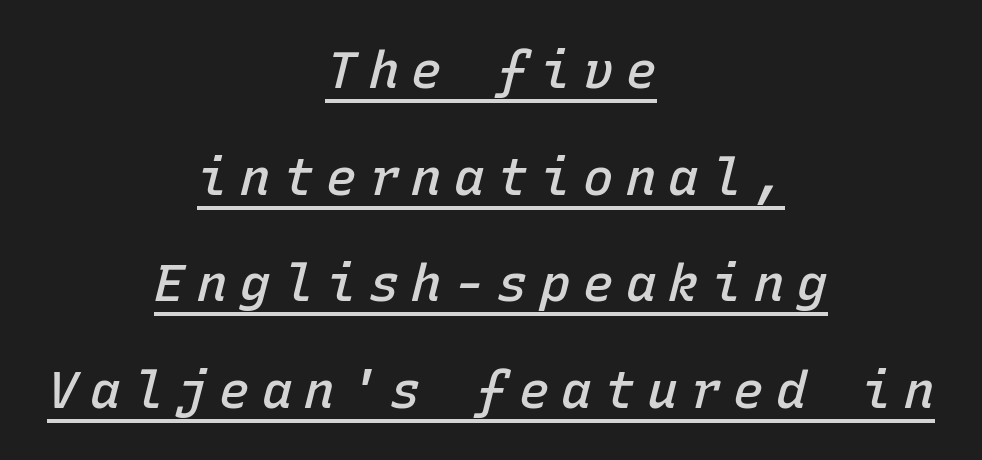
Q: Is the text bold? A: Semi-bold.
Q: Is the text italic (slanted)? A: Yes, it leans right by about 15 degrees.
Q: Is the text underlined? A: Yes.
Q: How is the paragraph aligned? A: Centered.
Q: Is the spacing between letters normal or unusually wide? A: Unusually wide.
Q: Is the spacing between lines tight, normal or loose? A: Loose.
Q: Width (condensed, normal, or wide)? A: Normal.
Q: Stroke contrast? A: Low.
Q: x-height? A: Medium.
Q: Monospaced? A: Yes.
